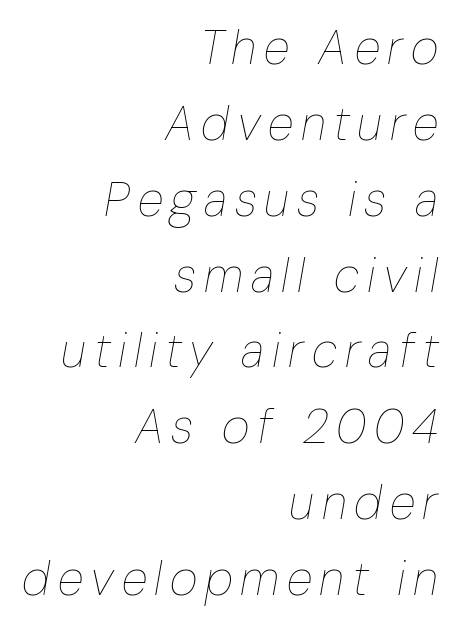
Descenders are the only things crossing below the line. The font sits on the lighter half of the weight spectrum, regular included. The lines are quadded right. The specimen reads as italic at a glance.
